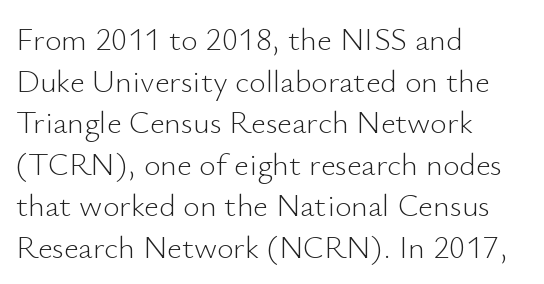
The image shows 32 px light sans-serif type, upright; set left-aligned, normal line spacing (1.3x), normal letter spacing, not underlined; low stroke contrast and a small x-height.
